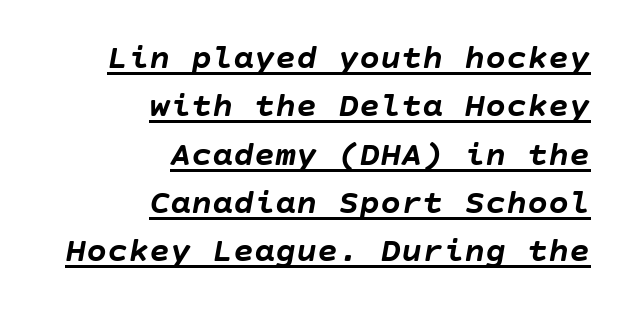
{"italic": "yes", "lean": "right", "slant_degrees": 10, "bold": "yes", "weight": "semibold", "width": "normal", "stroke_contrast": "low", "x_height": "large", "underline": "yes", "align": "right", "line_spacing": "normal", "line_spacing_ratio": 1.38, "letter_spacing": "normal", "letter_spacing_em": 0.0, "glyph_px": 35}
